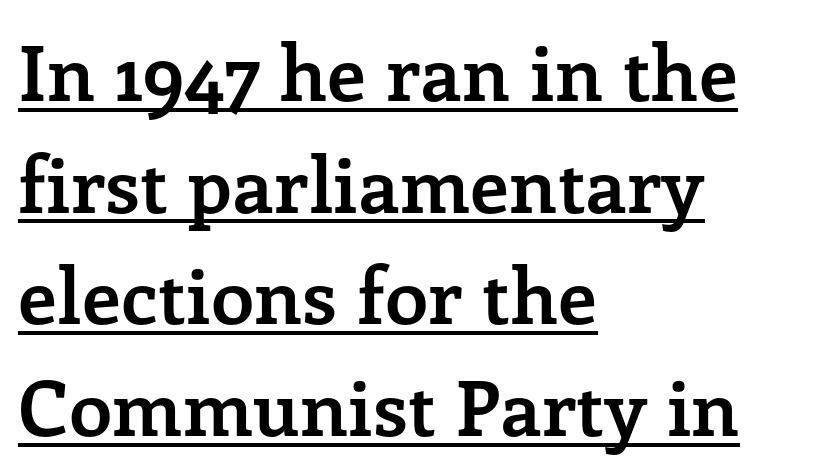
Nope, not italic — everything's standing straight. Casual observation: everything's shoved over to the left. A typesetter would call this zero additional tracking. The rendering uses natural spacing where letterforms have individual widths. This sample uses a serif face. The leading is moderate, giving the passage an even texture.
